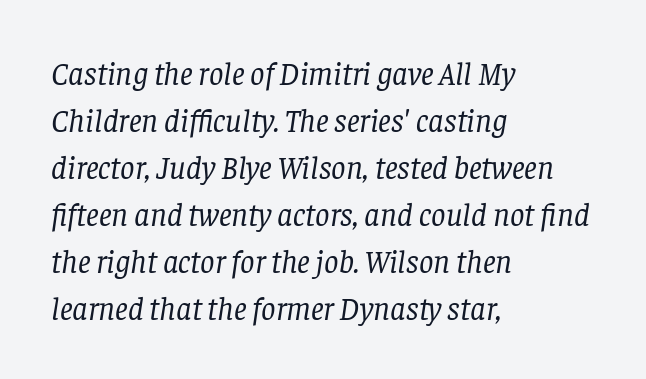
{"serif": "yes", "italic": "yes", "lean": "right", "slant_degrees": 8, "bold": "no", "weight": "regular", "width": "normal", "stroke_contrast": "low", "x_height": "large", "monospaced": "no", "underline": "no", "align": "left", "line_spacing": "normal", "line_spacing_ratio": 1.47, "letter_spacing": "normal", "letter_spacing_em": 0.0, "glyph_px": 32}
